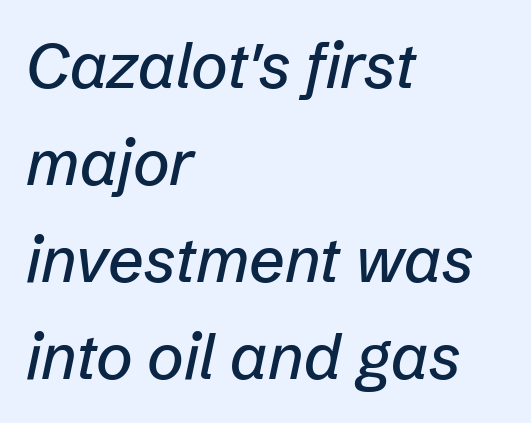
The image shows 63 px text type, italic (leaning right); set left-aligned, normal line spacing (1.54x), normal letter spacing, not underlined; low stroke contrast and a medium x-height.
